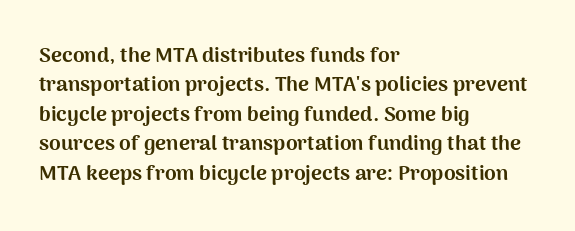
Q: Is the text bold? A: Yes.
Q: Is the text italic (slanted)? A: No, it is upright.
Q: Is the text underlined? A: No.
Q: How is the paragraph aligned? A: Left-aligned.
Q: Is the spacing between letters normal or unusually wide? A: Normal.
Q: Is the spacing between lines tight, normal or loose? A: Normal.
